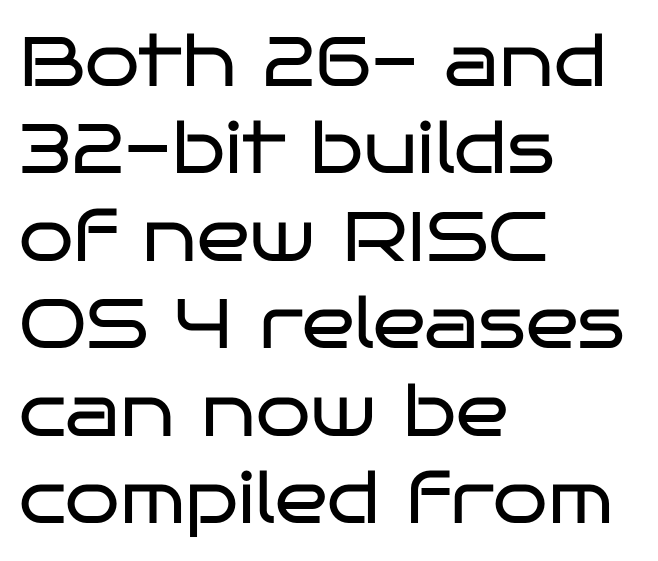
Q: Is the text bold? A: No.
Q: Is the text italic (slanted)? A: No, it is upright.
Q: Is the typeface a serif or a sans-serif typeface? A: Sans-serif.
Q: Is the text underlined? A: No.
Q: How is the paragraph aligned? A: Left-aligned.
Q: Is the spacing between letters normal or unusually wide? A: Normal.
Q: Is the spacing between lines tight, normal or loose? A: Normal.
Q: Width (condensed, normal, or wide)? A: Wide.
Q: Stroke contrast? A: Low.
Q: x-height? A: Large.
Q: Monospaced? A: No.
